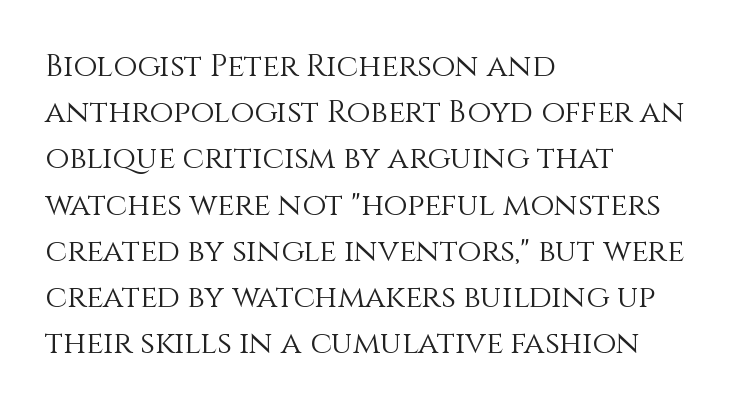
{"italic": "no", "bold": "no", "weight": "light", "width": "normal", "x_height": "large", "monospaced": "no", "underline": "no", "align": "left", "line_spacing": "normal", "line_spacing_ratio": 1.49, "letter_spacing": "normal", "letter_spacing_em": 0.0, "glyph_px": 31}
